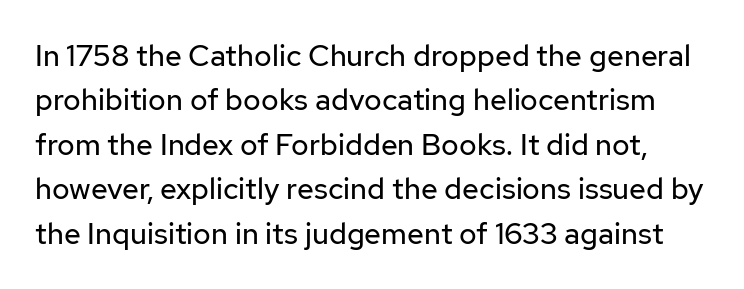
Q: Is the text bold? A: No.
Q: Is the text italic (slanted)? A: No, it is upright.
Q: Is the typeface a serif or a sans-serif typeface? A: Sans-serif.
Q: Is the text underlined? A: No.
Q: Is the spacing between letters normal or unusually wide? A: Normal.
Q: Is the spacing between lines tight, normal or loose? A: Normal.
Q: Width (condensed, normal, or wide)? A: Normal.
Q: Stroke contrast? A: Low.
Q: x-height? A: Medium.
Q: Monospaced? A: No.
